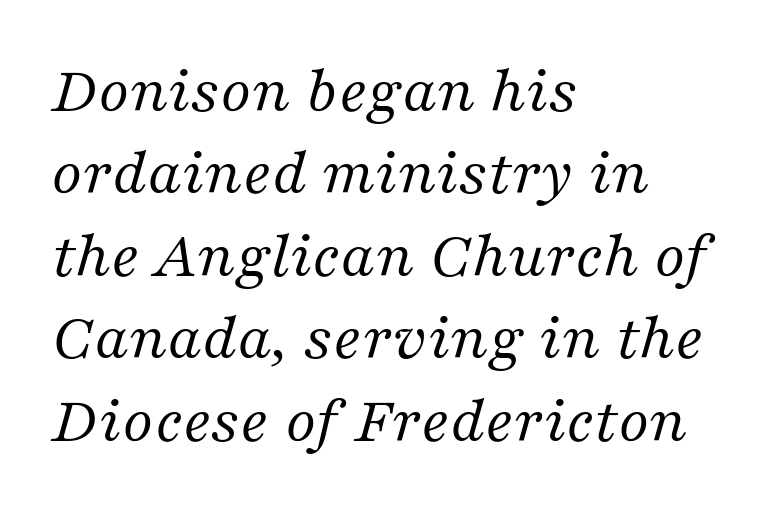
The image shows 67 px regular-weight serif type, italic (leaning right); set left-aligned, line spacing 1.23x, normal letter spacing, not underlined; medium stroke contrast and a medium x-height.
